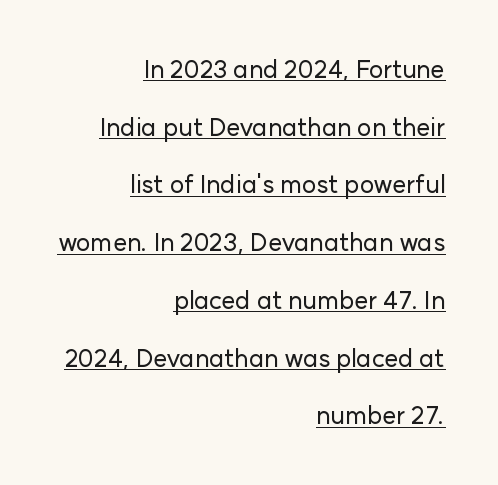
The image shows 25 px text type, upright; set right-aligned, loose line spacing (2.31x), normal letter spacing, underlined.
